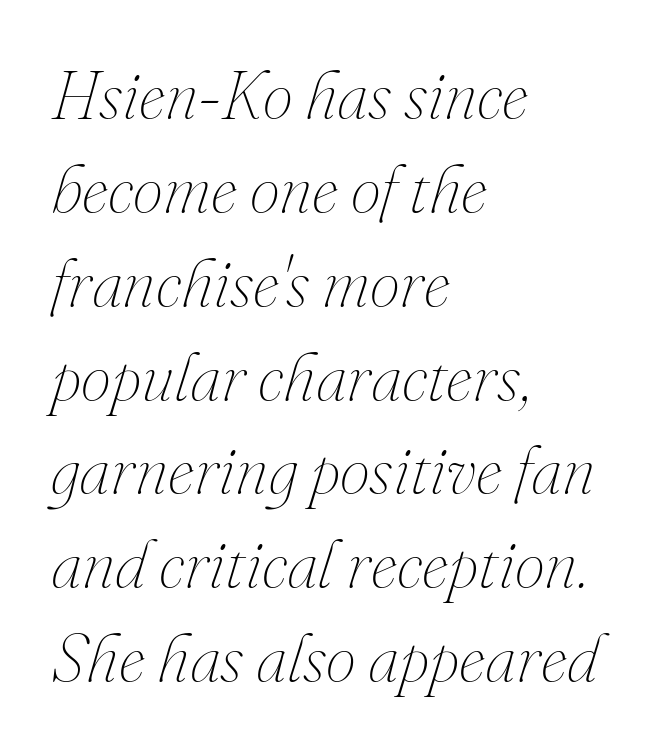
Q: Is the text bold? A: No.
Q: Is the text italic (slanted)? A: Yes, it leans right by about 16 degrees.
Q: Is the text underlined? A: No.
Q: How is the paragraph aligned? A: Left-aligned.
Q: Is the spacing between letters normal or unusually wide? A: Normal.
Q: Is the spacing between lines tight, normal or loose? A: Normal.
Q: Width (condensed, normal, or wide)? A: Normal.
Q: Stroke contrast? A: Medium.
Q: x-height? A: Small.
Q: Monospaced? A: No.
